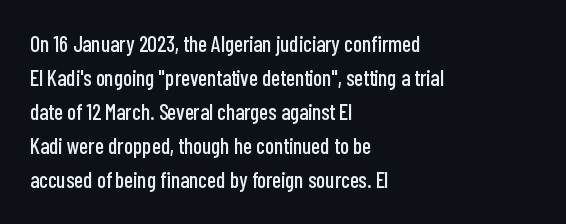
The image shows 22 px text type, upright; set left-aligned, normal line spacing (1.55x), normal letter spacing, not underlined.
